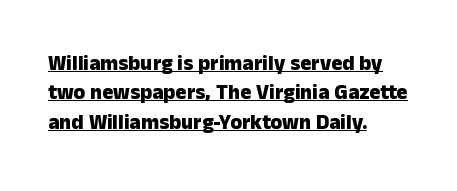
There is no visible air inserted between adjacent glyphs. I'd describe the lettering as bold — thick and assertive. How would I describe the line gaps? Plain and ordinary. These lines are set flush left with a ragged right edge.
